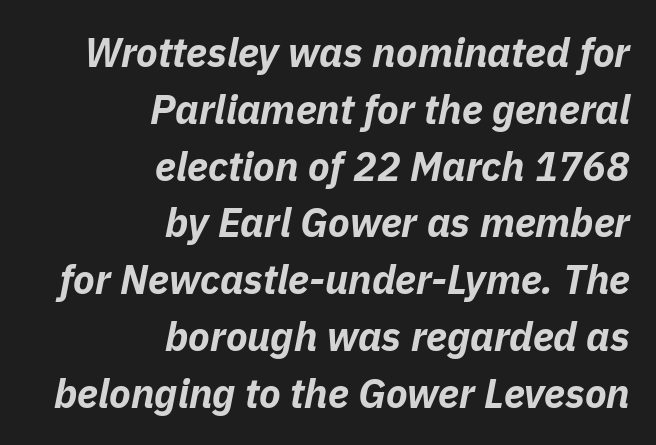
Q: Is the text bold? A: Yes.
Q: Is the text italic (slanted)? A: Yes, it leans right by about 11 degrees.
Q: Is the text underlined? A: No.
Q: How is the paragraph aligned? A: Right-aligned.
Q: Is the spacing between letters normal or unusually wide? A: Normal.
Q: Is the spacing between lines tight, normal or loose? A: Normal.
Q: Width (condensed, normal, or wide)? A: Normal.
Q: Stroke contrast? A: Low.
Q: x-height? A: Medium.
Q: Monospaced? A: No.
